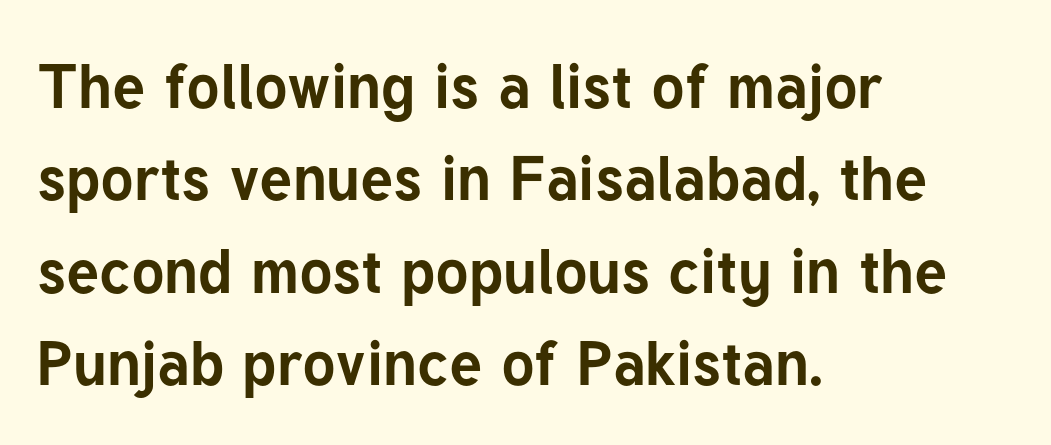
Q: Is the text bold? A: Yes.
Q: Is the text italic (slanted)? A: No, it is upright.
Q: Is the typeface a serif or a sans-serif typeface? A: Sans-serif.
Q: Is the text underlined? A: No.
Q: How is the paragraph aligned? A: Left-aligned.
Q: Is the spacing between letters normal or unusually wide? A: Normal.
Q: Is the spacing between lines tight, normal or loose? A: Normal.
Q: Width (condensed, normal, or wide)? A: Normal.
Q: Stroke contrast? A: Low.
Q: x-height? A: Medium.
Q: Monospaced? A: No.
